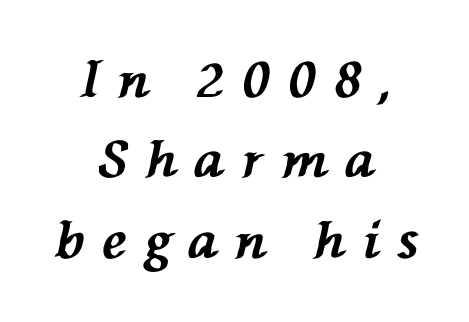
The image shows 50 px bold type, italic (leaning left); set centered, normal line spacing (1.61x), unusually wide letter spacing (+0.36 em), not underlined; medium stroke contrast and a medium x-height.
